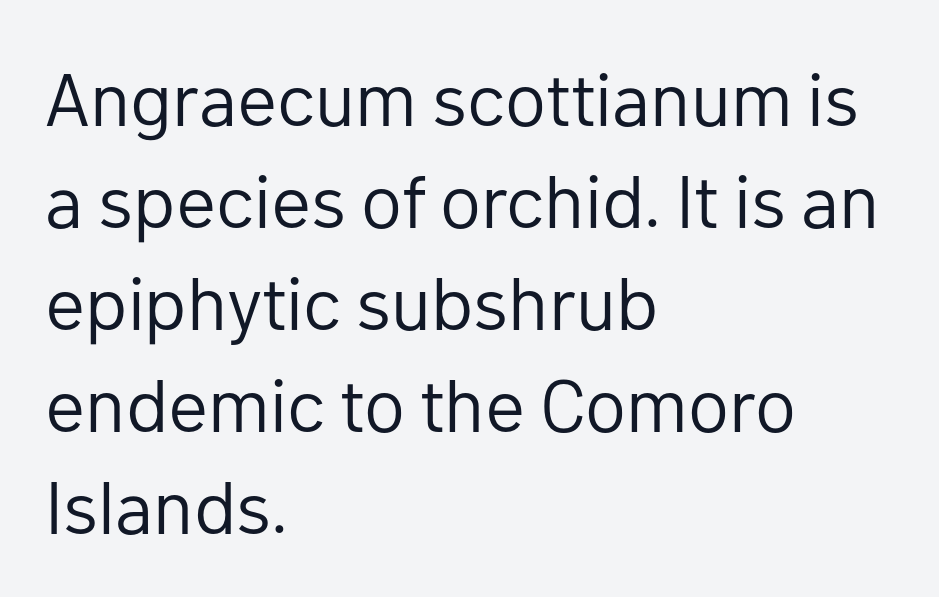
{"serif": "no", "italic": "no", "bold": "no", "weight": "regular", "width": "normal", "stroke_contrast": "low", "x_height": "medium", "monospaced": "no", "underline": "no", "align": "left", "line_spacing": "normal", "line_spacing_ratio": 1.36, "letter_spacing": "normal", "letter_spacing_em": 0.0, "glyph_px": 75}
